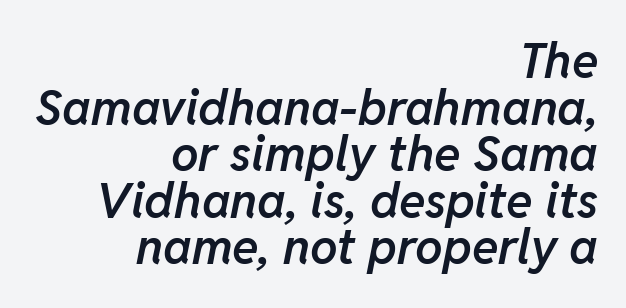
Tracking here is standard; glyphs follow each other at the usual distance. The rendering applies a slant to the glyphs. Unmarked baselines from the first word to the last. Firm but not heavy-handed strokes: this text is semibold. Regarding leading, the lines here are crowded together.
